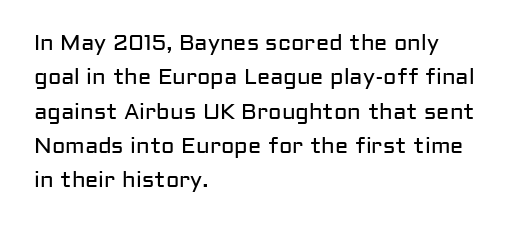
The image shows 22 px text type, upright; set left-aligned, normal line spacing (1.56x), normal letter spacing, not underlined.
